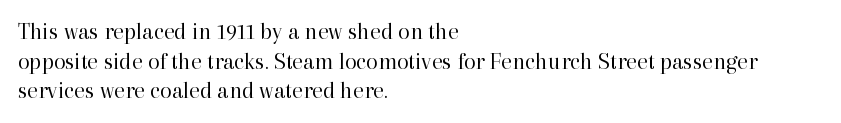
{"italic": "no", "bold": "no", "underline": "no", "align": "left", "line_spacing_ratio": 1.23, "letter_spacing": "normal", "letter_spacing_em": 0.0, "glyph_px": 24}
